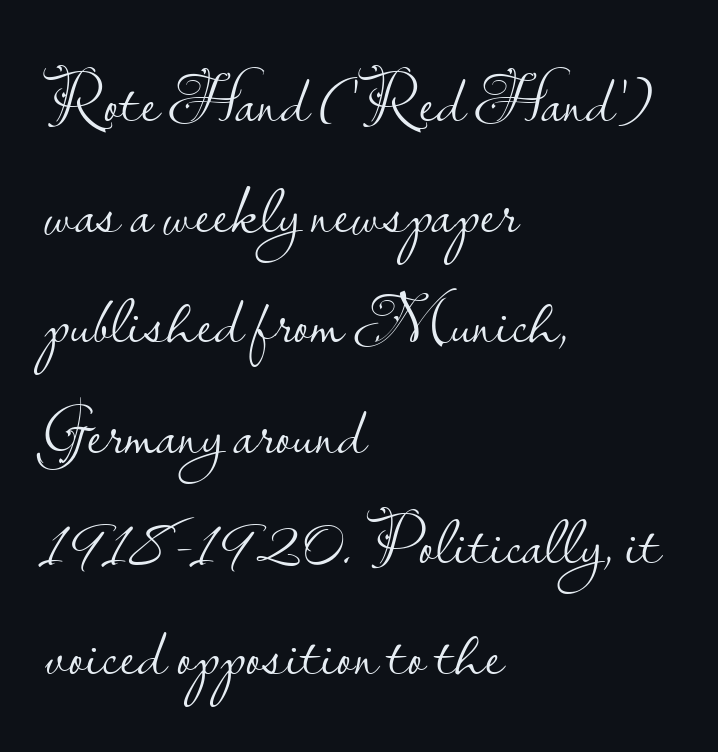
{"serif": "no", "bold": "no", "weight": "light", "width": "normal", "stroke_contrast": "low", "x_height": "small", "monospaced": "no", "underline": "no", "align": "left", "line_spacing": "normal", "line_spacing_ratio": 1.58, "letter_spacing": "normal", "letter_spacing_em": 0.0, "glyph_px": 70}
